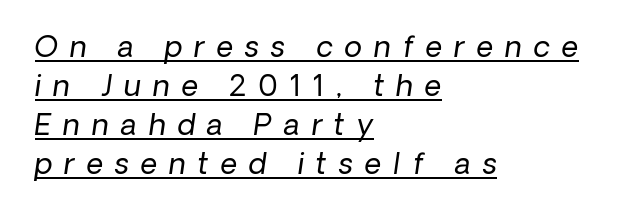
Q: Is the text bold? A: No.
Q: Is the typeface a serif or a sans-serif typeface? A: Sans-serif.
Q: Is the text underlined? A: Yes.
Q: How is the paragraph aligned? A: Left-aligned.
Q: Is the spacing between letters normal or unusually wide? A: Unusually wide.
Q: Is the spacing between lines tight, normal or loose? A: Normal.
Q: Width (condensed, normal, or wide)? A: Normal.
Q: Stroke contrast? A: Low.
Q: x-height? A: Medium.
Q: Monospaced? A: No.
